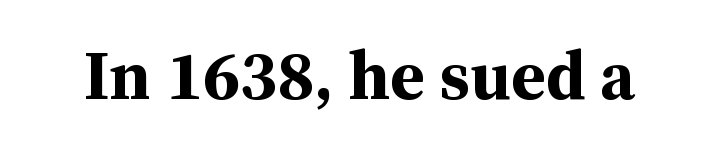
The image shows 70 px bold serif type, upright; set normal letter spacing, not underlined; medium stroke contrast and a medium x-height.
